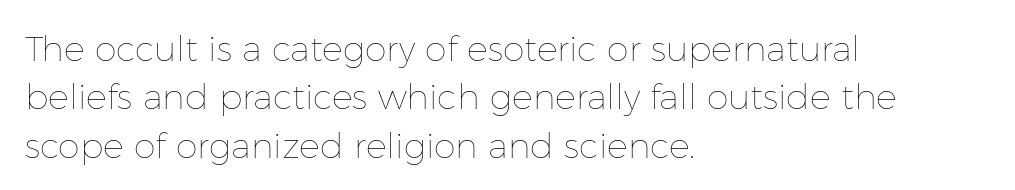
The image shows 35 px thin type, upright; set left-aligned, normal line spacing (1.38x), normal letter spacing, not underlined; low stroke contrast and a medium x-height.
